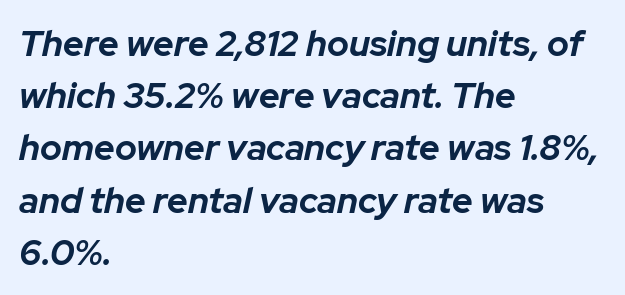
Leading: standard. There's an unmistakable incline to the writing here. Glyph-to-glyph distance matches everyday printed text. Layout note: lines flush left. Weight: bold.
